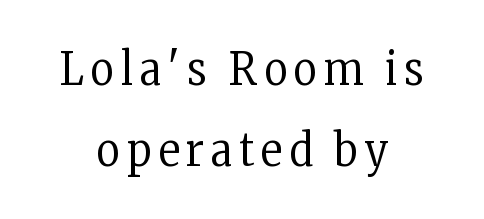
{"serif": "yes", "italic": "no", "bold": "no", "weight": "regular", "width": "condensed", "stroke_contrast": "low", "x_height": "medium", "monospaced": "no", "underline": "no", "align": "center", "line_spacing_ratio": 1.77, "glyph_px": 46}
